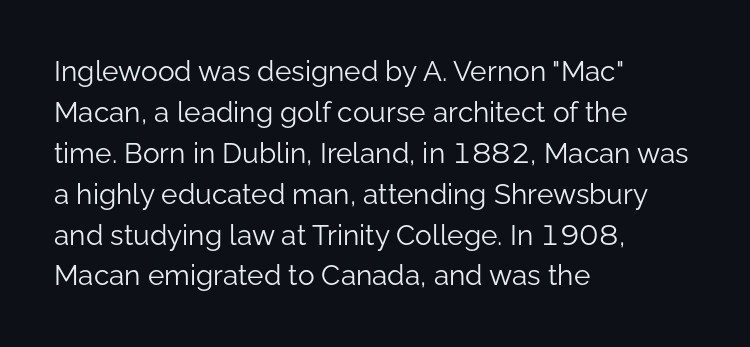
Words appear dense and cohesive because spacing is normal. Line beginnings align vertically; line endings do not. Baseline-to-baseline distance is the conventional proportion of letter height. Stroke thickness stays within the range of a standard reading face or lighter. The glyphs in this specimen are sans serif. The space beneath each line is pristine and unruled.
